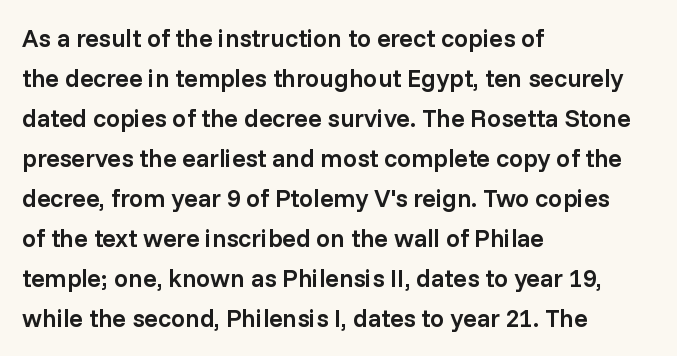
{"italic": "no", "bold": "semi", "underline": "no", "align": "left", "line_spacing": "normal", "line_spacing_ratio": 1.6, "letter_spacing": "normal", "letter_spacing_em": 0.0, "glyph_px": 25}
